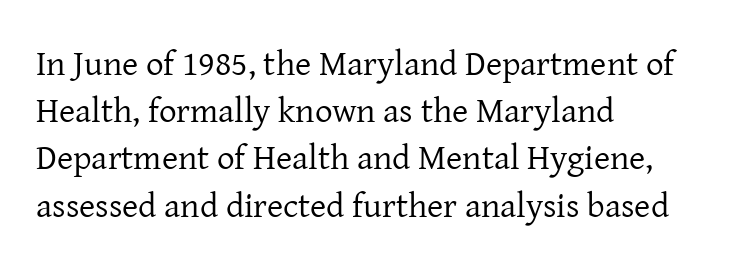
Type without underlining. The typeface chosen for these lines features serifs. Here the glyphs are tracked normally, forming tight word shapes. Layout note: lines flush left. Vertical strokes here are truly vertical.
